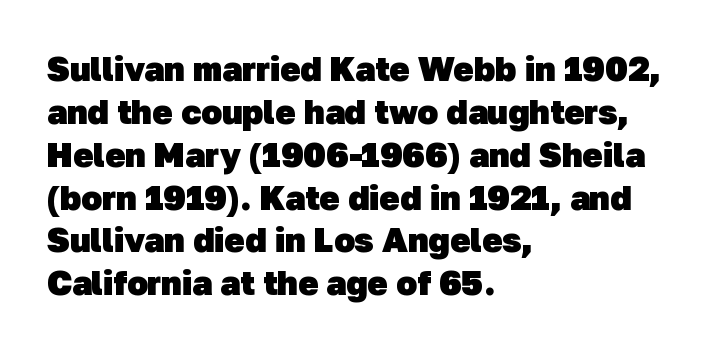
Normally led — the rows are evenly, conventionally spaced. The passage is arranged the way most books set body copy — flush left. Descenders are the only things crossing below the line. This sample uses a sans-serif face.
